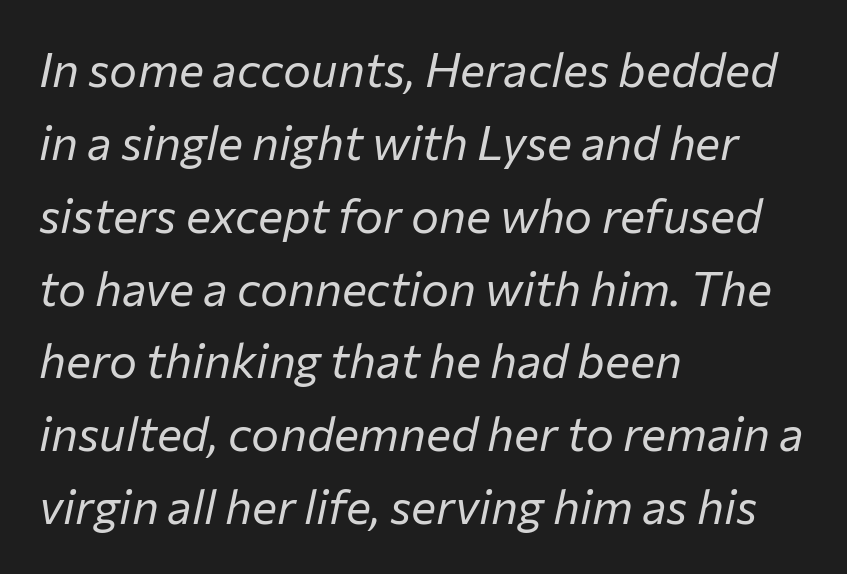
The image shows 47 px regular-weight type, italic (leaning right); set left-aligned, normal line spacing (1.55x), normal letter spacing, not underlined; low stroke contrast and a medium x-height.
